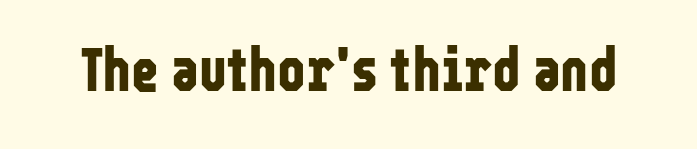
Nope, not italic — everything's standing straight. The rendering shows plain stroke endings on the letterforms — a sans-serif design. In terms of letterspacing, this is plain default setting. Any mark beneath the type? The region is blank. Stroke thickness is high; the sample reads as a true bold. A typesetter would call this proportional, since set widths differ per character.
